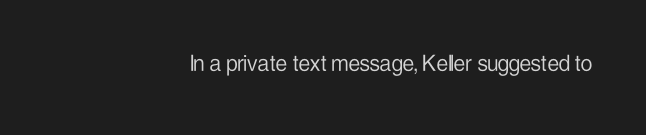
Is there any slant? The stems are plumb. Is this a heavy cut? Hardly; it is regular or lighter. Check under the words: just untouched page. Letter spacing: default. Does the copy run flush right? Yes — the right margin is perfectly even.
